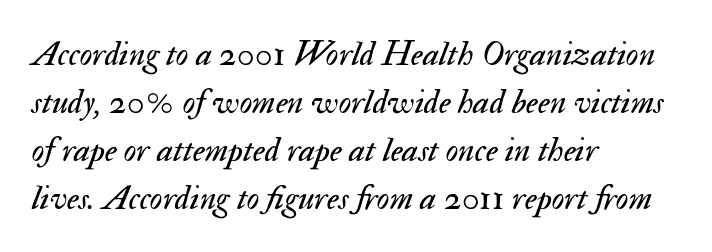
{"italic": "yes", "lean": "right", "slant_degrees": 17, "bold": "no", "weight": "regular", "width": "normal", "stroke_contrast": "medium", "x_height": "small", "monospaced": "no", "underline": "no", "align": "left", "line_spacing": "normal", "line_spacing_ratio": 1.37, "letter_spacing": "normal", "letter_spacing_em": 0.0, "glyph_px": 35}
